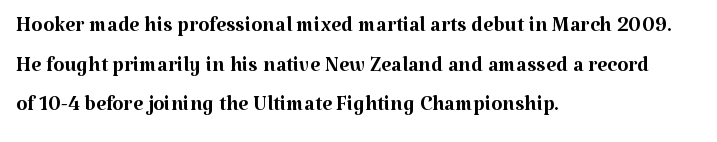
Q: Is the text bold? A: No.
Q: Is the text italic (slanted)? A: No, it is upright.
Q: Is the typeface a serif or a sans-serif typeface? A: Serif.
Q: Is the text underlined? A: No.
Q: How is the paragraph aligned? A: Left-aligned.
Q: Is the spacing between letters normal or unusually wide? A: Normal.
Q: Is the spacing between lines tight, normal or loose? A: Normal.
Q: Width (condensed, normal, or wide)? A: Normal.
Q: Stroke contrast? A: Medium.
Q: x-height? A: Medium.
Q: Monospaced? A: No.
